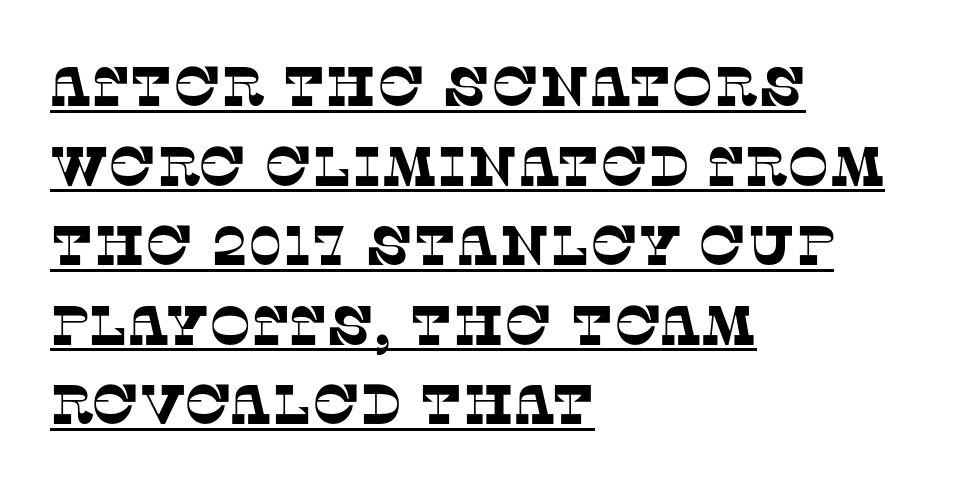
Q: Is the typeface a serif or a sans-serif typeface? A: Serif.
Q: Is the text underlined? A: Yes.
Q: How is the paragraph aligned? A: Left-aligned.
Q: Is the spacing between letters normal or unusually wide? A: Normal.
Q: Is the spacing between lines tight, normal or loose? A: Normal.
Q: Width (condensed, normal, or wide)? A: Normal.
Q: Stroke contrast? A: Low.
Q: x-height? A: Large.
Q: Monospaced? A: No.
